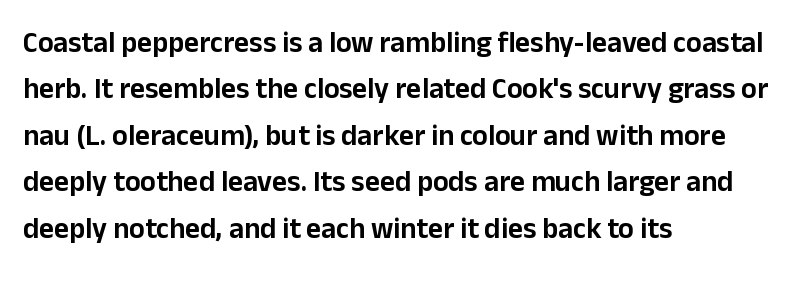
The passage shown is typed in a proportional face where columns would drift. Type style note: lacks serifs. Only glyphs here, with clear space below each row. A normal amount of white space separates one row of letters from the next.
